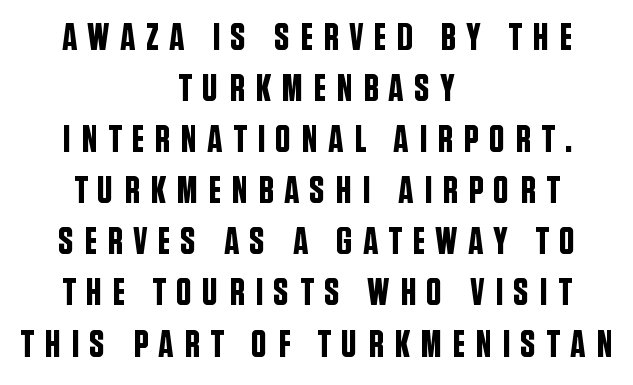
The image shows 39 px condensed sans-serif type, upright; set centered, normal line spacing (1.31x), unusually wide letter spacing (+0.26 em), not underlined; low stroke contrast and a large x-height.
